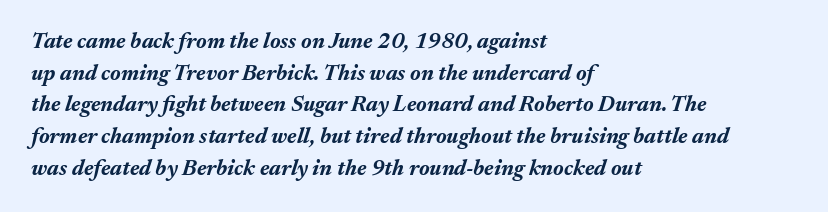
The image shows 22 px bold type, italic (leaning right); set left-aligned, normal line spacing (1.44x), normal letter spacing, not underlined.
